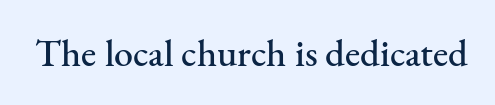
To sum up the face: it has serifs. The rendering uses natural spacing where letterforms have individual widths. Honestly, there is no underline to notice here at all. Every character sits straight up, as roman type does. This rendering leaves character spacing at its baseline value.
